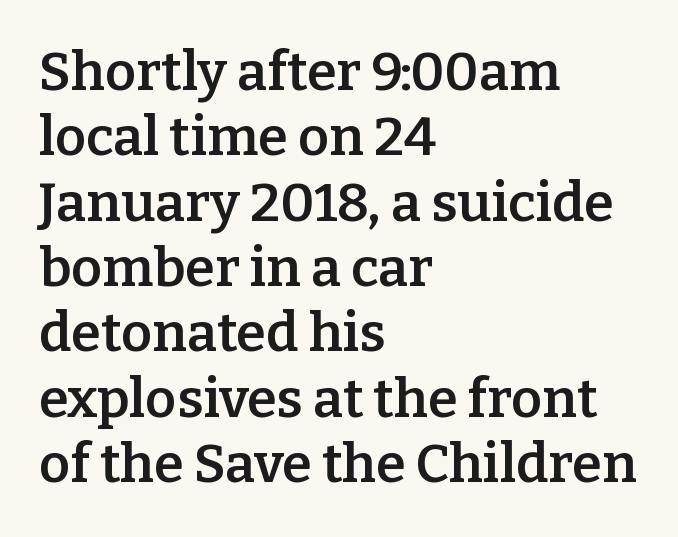
Q: Is the text bold? A: Semi-bold.
Q: Is the text italic (slanted)? A: No, it is upright.
Q: Is the typeface a serif or a sans-serif typeface? A: Serif.
Q: Is the text underlined? A: No.
Q: How is the paragraph aligned? A: Left-aligned.
Q: Is the spacing between letters normal or unusually wide? A: Normal.
Q: Width (condensed, normal, or wide)? A: Normal.
Q: Stroke contrast? A: Low.
Q: x-height? A: Medium.
Q: Monospaced? A: No.
